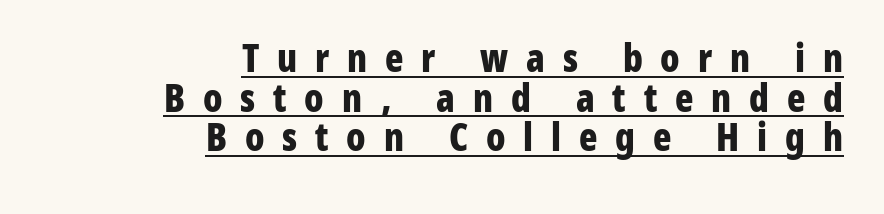
{"serif": "no", "italic": "no", "bold": "yes", "weight": "bold", "width": "condensed", "stroke_contrast": "low", "x_height": "medium", "monospaced": "no", "underline": "yes", "align": "right", "line_spacing": "tight", "line_spacing_ratio": 1.04, "letter_spacing": "wide", "letter_spacing_em": 0.47, "glyph_px": 38}
